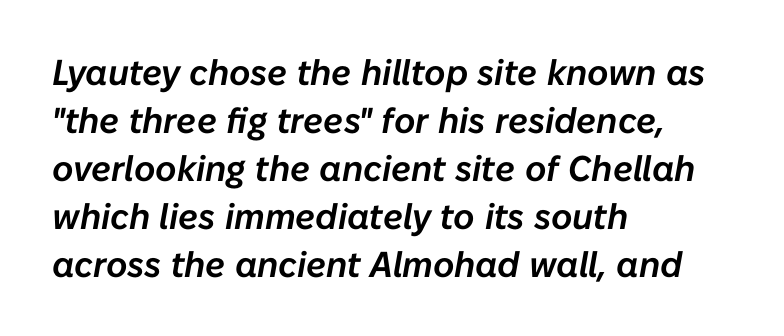
{"italic": "yes", "lean": "right", "slant_degrees": 10, "width": "normal", "stroke_contrast": "low", "x_height": "medium", "monospaced": "no", "underline": "no", "align": "left", "line_spacing": "normal", "line_spacing_ratio": 1.33, "letter_spacing": "normal", "letter_spacing_em": 0.0, "glyph_px": 36}
